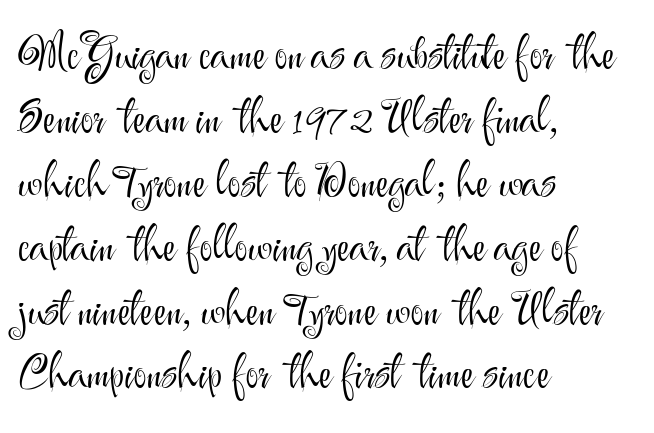
Q: Is the text bold? A: No.
Q: Is the typeface a serif or a sans-serif typeface? A: Sans-serif.
Q: Is the text underlined? A: No.
Q: How is the paragraph aligned? A: Left-aligned.
Q: Is the spacing between letters normal or unusually wide? A: Normal.
Q: Is the spacing between lines tight, normal or loose? A: Normal.
Q: Width (condensed, normal, or wide)? A: Normal.
Q: Stroke contrast? A: Medium.
Q: x-height? A: Small.
Q: Monospaced? A: No.
